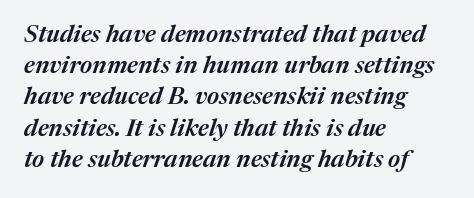
Q: Is the text bold? A: Semi-bold.
Q: Is the text italic (slanted)? A: Yes, it leans right by about 17 degrees.
Q: Is the text underlined? A: No.
Q: How is the paragraph aligned? A: Left-aligned.
Q: Is the spacing between letters normal or unusually wide? A: Normal.
Q: Is the spacing between lines tight, normal or loose? A: Normal.
